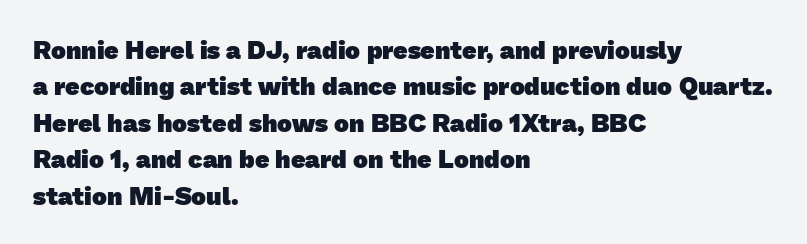
Compared with typical paragraphs, the rows here are spaced about the same. Weight check: bold — yes, fully. Caption: multi-line text, flush left, ragged right. The face used here is rendered with its standard letterfit. The strip under each line holds only bare page.
